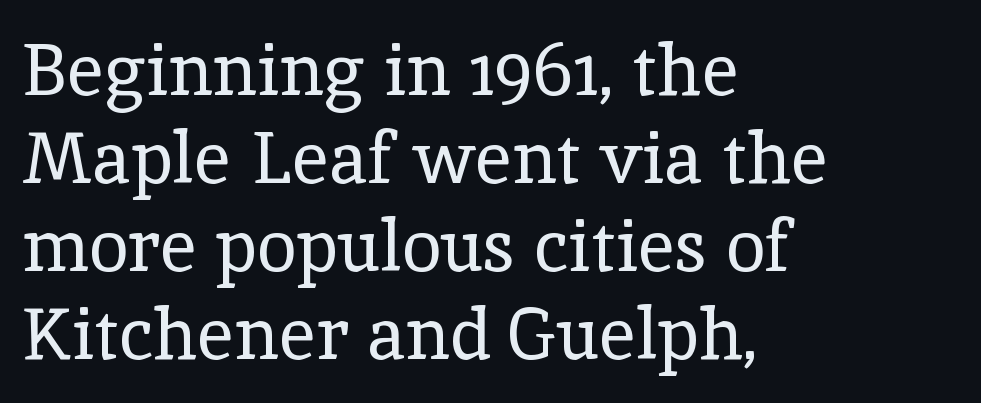
{"serif": "yes", "italic": "no", "bold": "no", "weight": "regular", "width": "normal", "x_height": "medium", "monospaced": "no", "underline": "no", "align": "left", "line_spacing_ratio": 1.22, "letter_spacing": "normal", "letter_spacing_em": 0.0, "glyph_px": 72}
